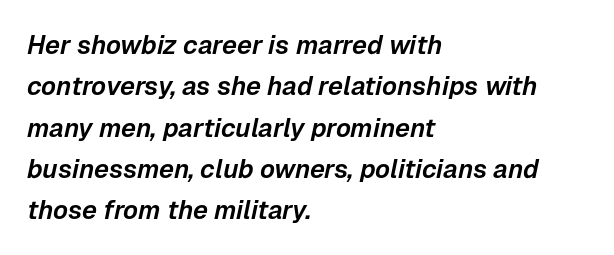
Q: Is the text italic (slanted)? A: Yes, it leans right by about 12 degrees.
Q: Is the text underlined? A: No.
Q: How is the paragraph aligned? A: Left-aligned.
Q: Is the spacing between letters normal or unusually wide? A: Normal.
Q: Is the spacing between lines tight, normal or loose? A: Normal.
